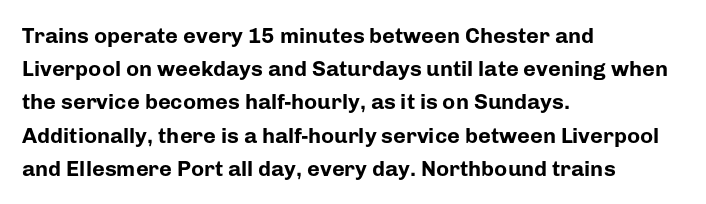
The image shows 22 px bold type, upright; set left-aligned, normal line spacing (1.51x), normal letter spacing, not underlined.
